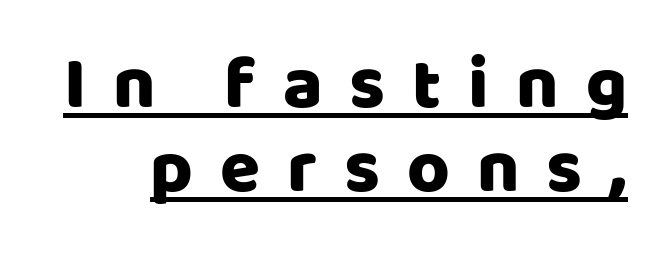
Examine the stroke ends and you'll find no serifs. Does the lettering tilt? It doesn't — this is upright. These lines huddle together more closely than default settings would place them. Emphasis is given by a line drawn under the lettering. Display-style spreading of the glyphs; the letterfit is very open.
